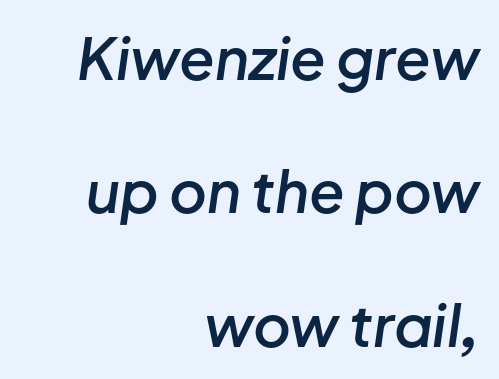
The image shows 58 px semibold type, italic (leaning right); set right-aligned, loose line spacing (2.3x), normal letter spacing, not underlined; low stroke contrast and a medium x-height.
